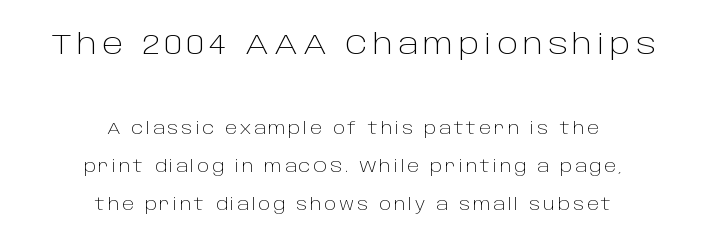
The image shows 28 px light sans-serif type, upright; set centered, loose line spacing (2.4x), not underlined; the first (top) block is 1.75x larger; low stroke contrast and a large x-height.
